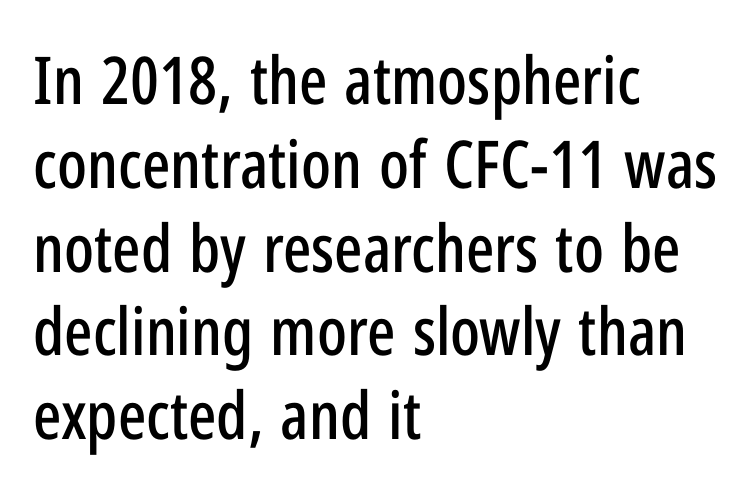
Q: Is the text italic (slanted)? A: No, it is upright.
Q: Is the typeface a serif or a sans-serif typeface? A: Sans-serif.
Q: Is the text underlined? A: No.
Q: How is the paragraph aligned? A: Left-aligned.
Q: Is the spacing between letters normal or unusually wide? A: Normal.
Q: Is the spacing between lines tight, normal or loose? A: Normal.
Q: Width (condensed, normal, or wide)? A: Condensed.
Q: Stroke contrast? A: Low.
Q: x-height? A: Medium.
Q: Monospaced? A: No.
